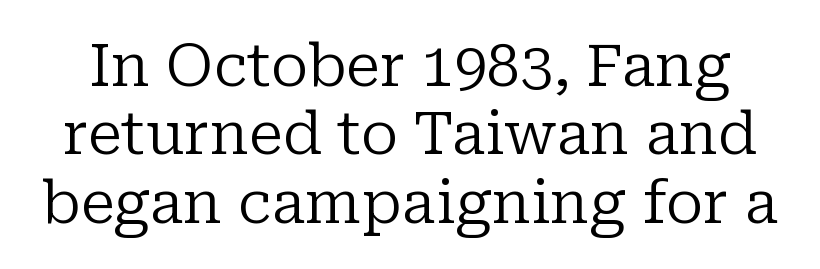
The image shows 59 px regular-weight serif type, upright; set line spacing 1.16x, normal letter spacing, not underlined; low stroke contrast and a medium x-height.
